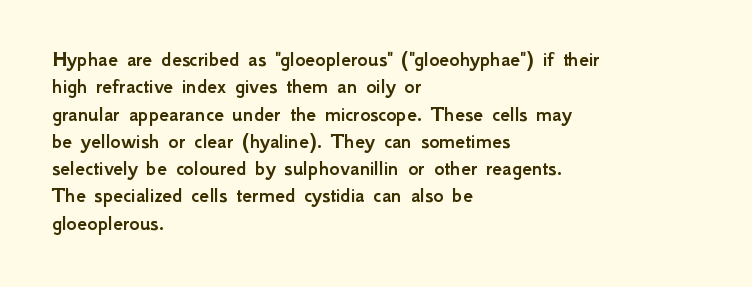
Q: Is the text italic (slanted)? A: No, it is upright.
Q: Is the text underlined? A: No.
Q: How is the paragraph aligned? A: Left-aligned.
Q: Is the spacing between letters normal or unusually wide? A: Normal.
